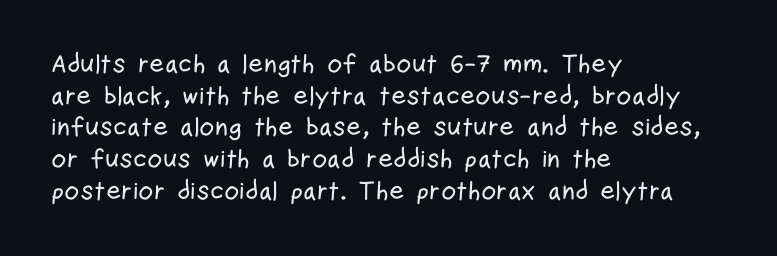
The image shows 26 px text type, upright; set left-aligned, line spacing 1.22x, normal letter spacing, not underlined.
